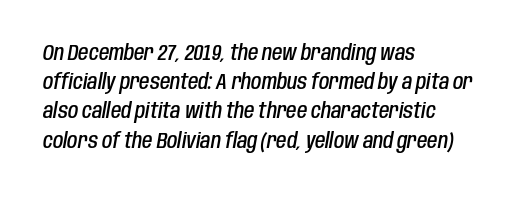
Honestly, there is no underline to notice here at all. Students, this is semibold: more ink than regular, less than bold. Notice how the stems are inclined rather than vertical — that's the hallmark of italics. Tracking here is standard; glyphs follow each other at the usual distance. Leading matches the norm, producing a regular column. The ragged edge is on the right, which tells us the setting is flush left.
